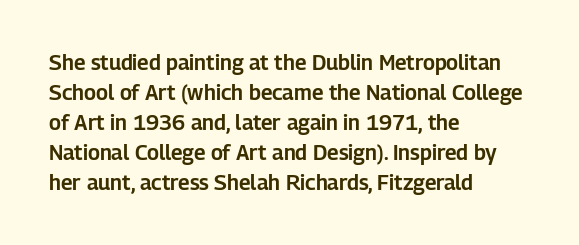
Q: Is the text italic (slanted)? A: No, it is upright.
Q: Is the text underlined? A: No.
Q: How is the paragraph aligned? A: Left-aligned.
Q: Is the spacing between letters normal or unusually wide? A: Normal.
Q: Is the spacing between lines tight, normal or loose? A: Normal.
